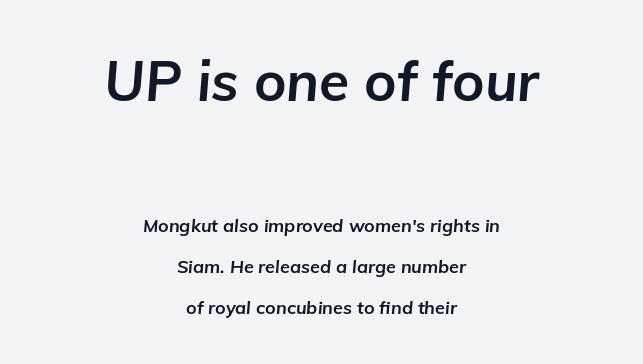
The image shows 55 px bold type, italic (leaning right); set centered, loose line spacing (2.26x), normal letter spacing, not underlined; the first (top) block is 3.06x larger; low stroke contrast and a medium x-height.
